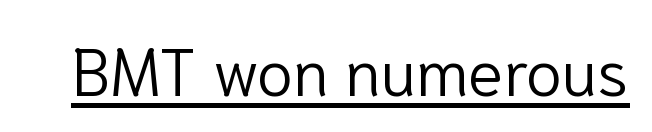
The image shows 66 px light sans-serif type, upright; set normal letter spacing, underlined; low stroke contrast and a medium x-height.
